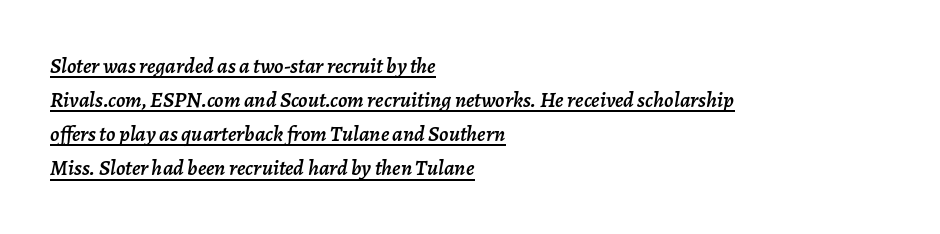
Q: Is the text italic (slanted)? A: Yes, it leans right by about 7 degrees.
Q: Is the text underlined? A: Yes.
Q: How is the paragraph aligned? A: Left-aligned.
Q: Is the spacing between letters normal or unusually wide? A: Normal.
Q: Is the spacing between lines tight, normal or loose? A: Normal.
